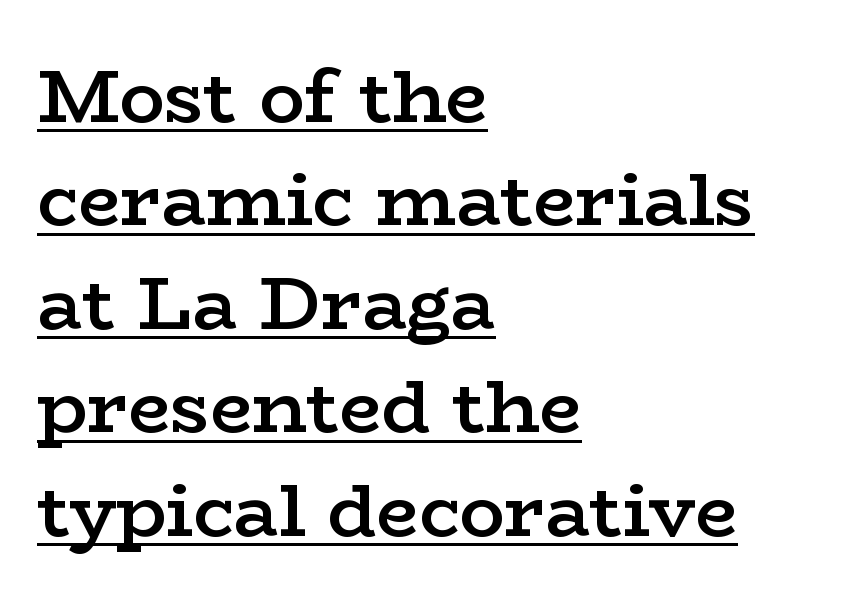
The image shows 75 px semibold, wide serif type, upright; set left-aligned, normal line spacing (1.38x), normal letter spacing, underlined; low stroke contrast and a medium x-height.
